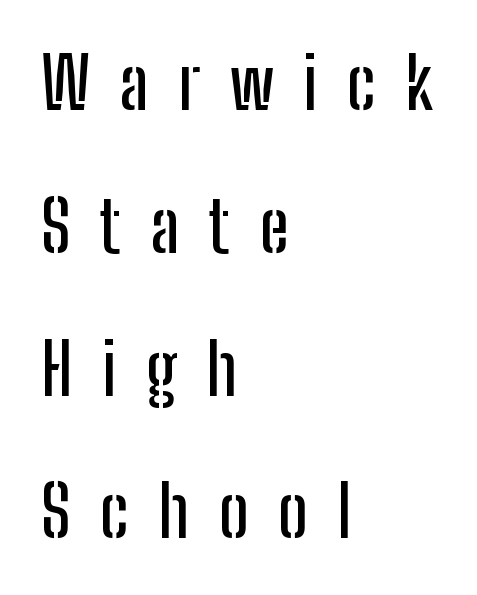
{"serif": "no", "italic": "no", "width": "condensed", "stroke_contrast": "low", "x_height": "medium", "monospaced": "no", "underline": "no", "align": "left", "line_spacing": "loose", "line_spacing_ratio": 2.04, "letter_spacing": "wide", "letter_spacing_em": 0.42, "glyph_px": 70}
